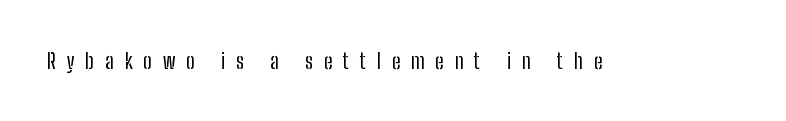
{"italic": "no", "bold": "no", "underline": "no", "letter_spacing": "wide", "letter_spacing_em": 0.49, "glyph_px": 22}
